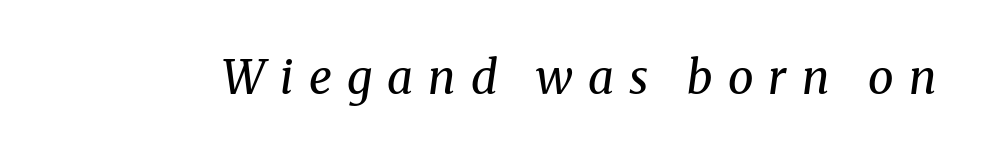
Q: Is the text bold? A: No.
Q: Is the text italic (slanted)? A: Yes, it leans right by about 8 degrees.
Q: Is the typeface a serif or a sans-serif typeface? A: Serif.
Q: Is the text underlined? A: No.
Q: Is the spacing between letters normal or unusually wide? A: Unusually wide.
Q: Width (condensed, normal, or wide)? A: Normal.
Q: Stroke contrast? A: Medium.
Q: x-height? A: Medium.
Q: Monospaced? A: No.
